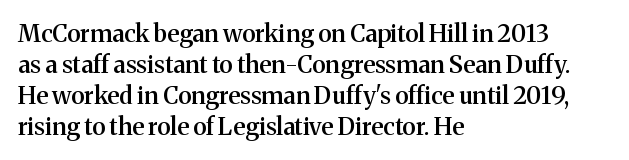
The strip under each line holds only bare page. Default kerning and tracking; the words read as compact shapes. This is the regular roman posture of the typeface. Regular leading. One-word summary of the alignment: left.
